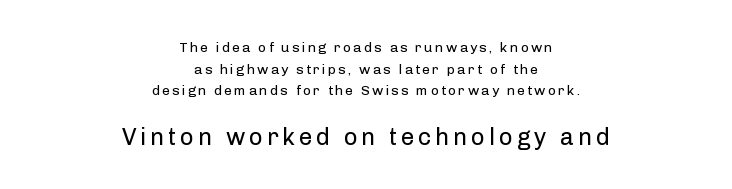
Q: Is the text bold? A: No.
Q: Is the text italic (slanted)? A: No, it is upright.
Q: Is the text underlined? A: No.
Q: How is the paragraph aligned? A: Centered.
Q: Is the spacing between lines tight, normal or loose? A: Normal.
Q: Which block of text is set in a larger size, the first (top) or the second (bottom)? A: The second (bottom) one.
